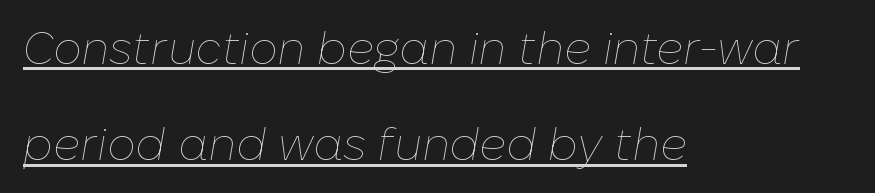
Q: Is the text bold? A: No.
Q: Is the text italic (slanted)? A: Yes, it leans right by about 10 degrees.
Q: Is the text underlined? A: Yes.
Q: How is the paragraph aligned? A: Left-aligned.
Q: Is the spacing between letters normal or unusually wide? A: Normal.
Q: Is the spacing between lines tight, normal or loose? A: Loose.
Q: Width (condensed, normal, or wide)? A: Normal.
Q: Stroke contrast? A: Low.
Q: x-height? A: Medium.
Q: Monospaced? A: No.
